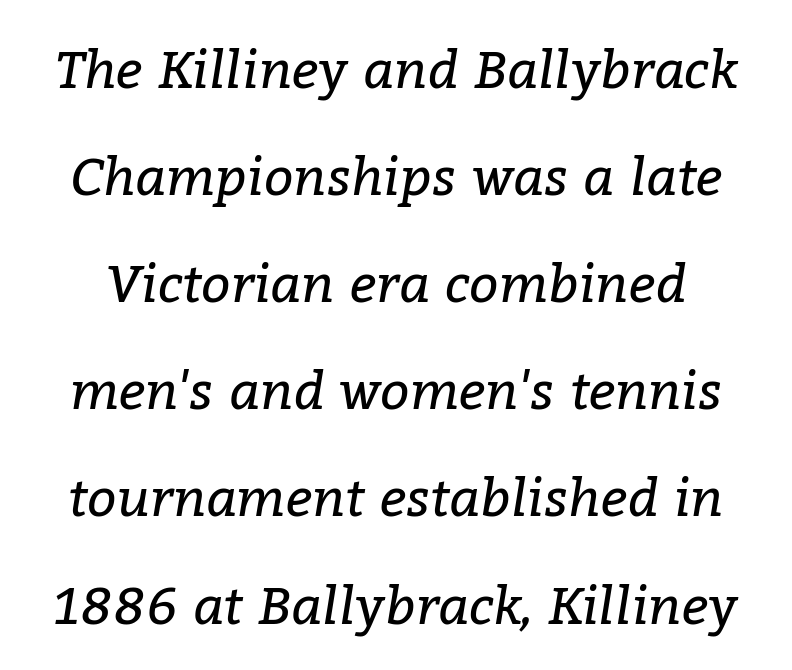
Old-style or modern, the face here clearly has serifs. A great deal of white space separates one row of letters from the next. No word sits above an underline. Proportional: the letters do not fall into vertical columns.
